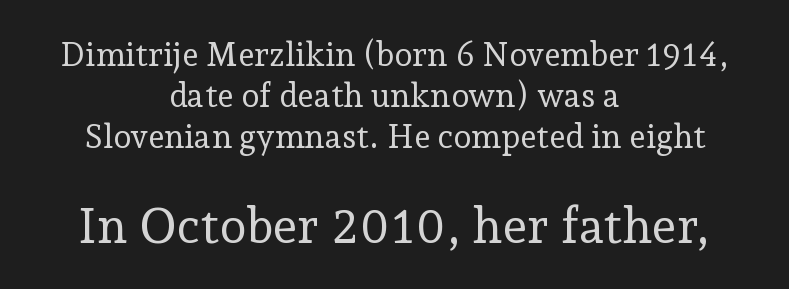
Size hierarchy here favors the trailing block over the leading one. Standard letterfit; no display-style spreading of the glyphs. Do the letters lean? They stand straight. The baseline area is clear. Short and long lines alike share a common midpoint.
